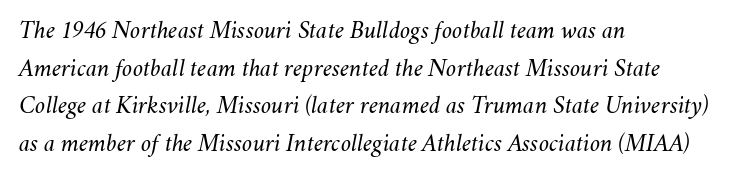
{"italic": "yes", "lean": "right", "slant_degrees": 11, "bold": "no", "underline": "no", "align": "left", "line_spacing": "normal", "line_spacing_ratio": 1.51, "letter_spacing": "normal", "letter_spacing_em": 0.0, "glyph_px": 25}
